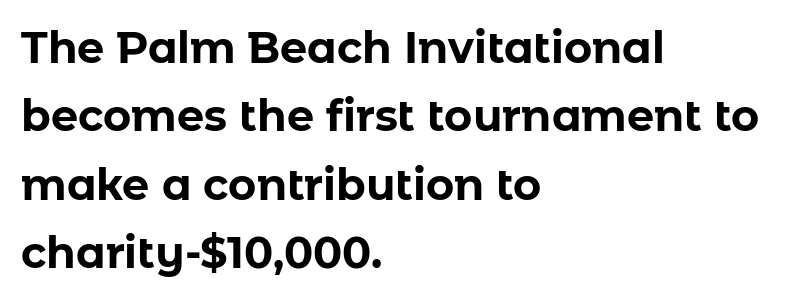
The image shows 43 px bold sans-serif type, upright; set left-aligned, normal line spacing (1.59x), normal letter spacing, not underlined; low stroke contrast and a medium x-height.
